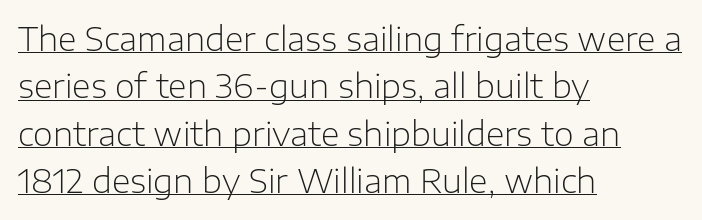
Q: Is the text bold? A: No.
Q: Is the text italic (slanted)? A: No, it is upright.
Q: Is the typeface a serif or a sans-serif typeface? A: Sans-serif.
Q: Is the text underlined? A: Yes.
Q: How is the paragraph aligned? A: Left-aligned.
Q: Is the spacing between letters normal or unusually wide? A: Normal.
Q: Is the spacing between lines tight, normal or loose? A: Normal.
Q: Width (condensed, normal, or wide)? A: Normal.
Q: Stroke contrast? A: Low.
Q: x-height? A: Medium.
Q: Monospaced? A: No.
